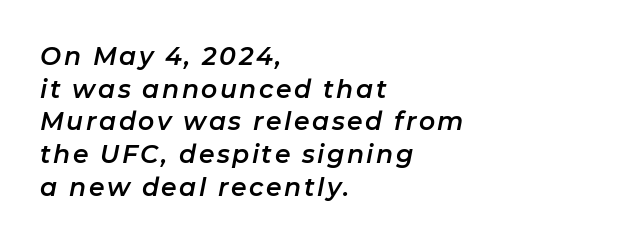
{"italic": "yes", "lean": "right", "slant_degrees": 11, "underline": "no", "align": "left", "line_spacing": "normal", "line_spacing_ratio": 1.31, "glyph_px": 25}
